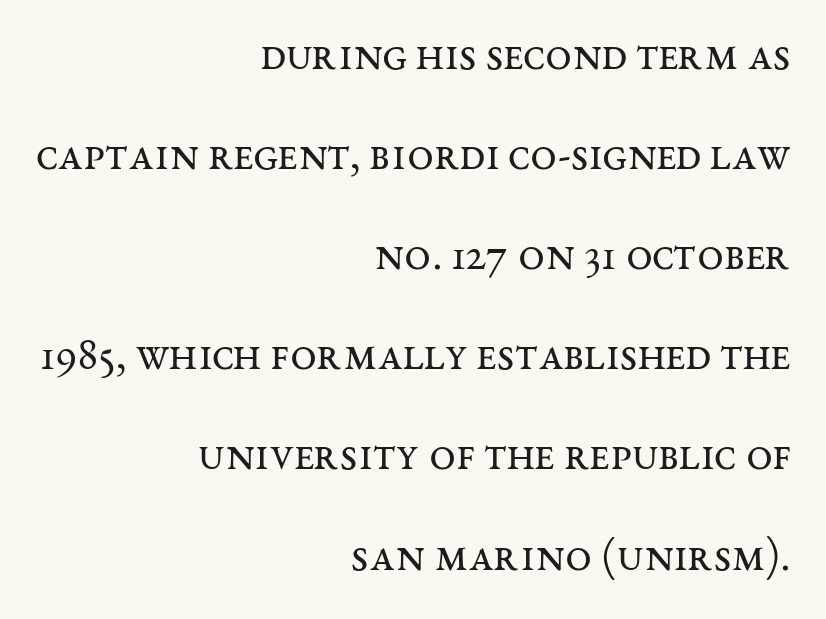
Q: Is the text bold? A: No.
Q: Is the text italic (slanted)? A: No, it is upright.
Q: Is the typeface a serif or a sans-serif typeface? A: Serif.
Q: Is the text underlined? A: No.
Q: How is the paragraph aligned? A: Right-aligned.
Q: Is the spacing between letters normal or unusually wide? A: Normal.
Q: Is the spacing between lines tight, normal or loose? A: Loose.
Q: Width (condensed, normal, or wide)? A: Wide.
Q: Stroke contrast? A: Medium.
Q: x-height? A: Large.
Q: Monospaced? A: No.
